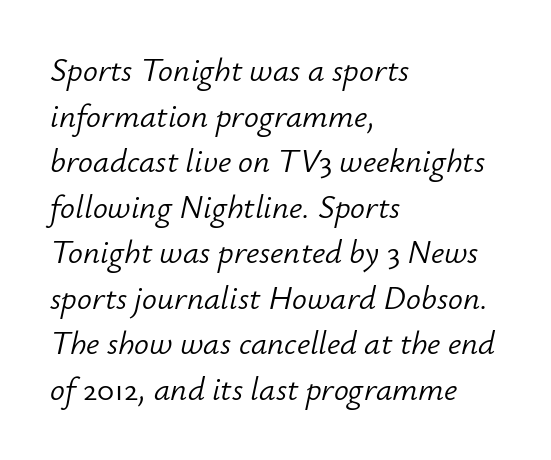
Q: Is the text bold? A: No.
Q: Is the text italic (slanted)? A: Yes, it leans right by about 12 degrees.
Q: Is the text underlined? A: No.
Q: How is the paragraph aligned? A: Left-aligned.
Q: Is the spacing between letters normal or unusually wide? A: Normal.
Q: Is the spacing between lines tight, normal or loose? A: Normal.
Q: Width (condensed, normal, or wide)? A: Normal.
Q: Stroke contrast? A: Low.
Q: x-height? A: Small.
Q: Monospaced? A: No.
